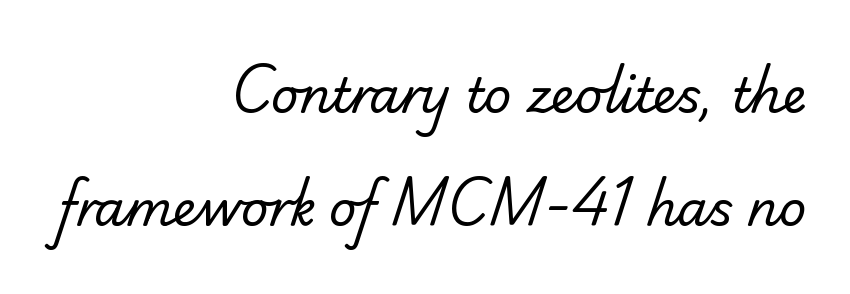
The image shows 48 px regular-weight sans-serif type; set right-aligned, loose line spacing (2.36x), normal letter spacing, not underlined; low stroke contrast and a small x-height.
